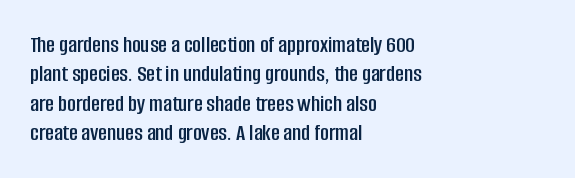
{"italic": "no", "underline": "no", "align": "left", "line_spacing_ratio": 1.22, "letter_spacing": "normal", "letter_spacing_em": 0.0, "glyph_px": 24}
